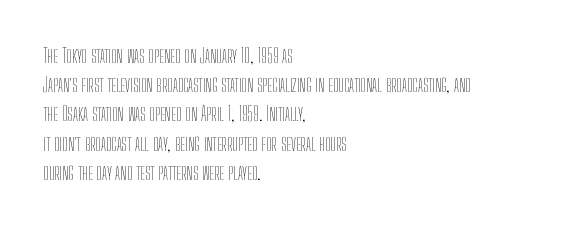
The image shows 20 px text type, upright; set left-aligned, normal line spacing (1.46x), normal letter spacing, not underlined.
